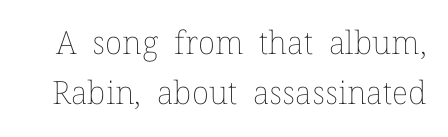
{"italic": "no", "bold": "no", "weight": "thin", "width": "normal", "stroke_contrast": "low", "x_height": "medium", "monospaced": "no", "underline": "no", "line_spacing": "normal", "line_spacing_ratio": 1.57, "letter_spacing": "normal", "letter_spacing_em": 0.0, "glyph_px": 32}
